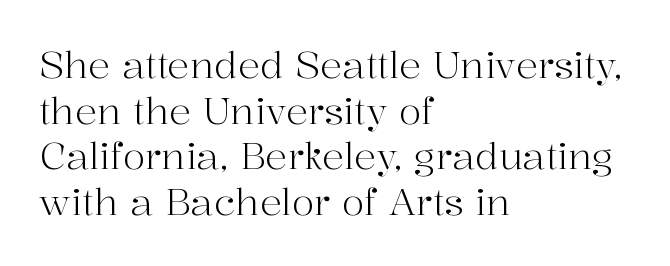
The image shows 37 px light serif type, upright; set left-aligned, line spacing 1.23x, normal letter spacing, not underlined; high stroke contrast and a medium x-height.
